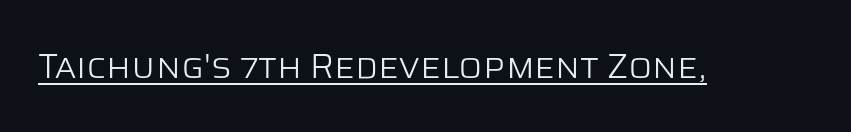
The image shows 35 px light sans-serif type, upright; set normal letter spacing, underlined; low stroke contrast and a large x-height.
